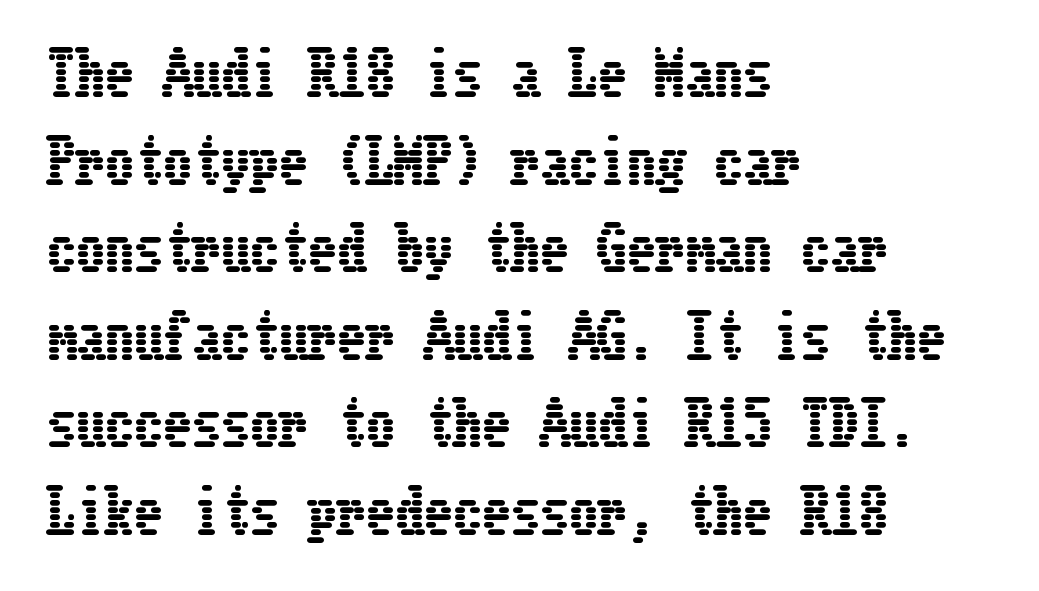
The lines sit at an ordinary, default distance from one another. Each line starts at the same left margin while the right side varies. Characters remain perfectly vertical along every line. Rule under the text: the space is simply empty. The tracking reads as untouched default to a designer's eye.
